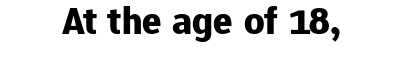
The image shows 40 px bold sans-serif type, upright; set normal letter spacing, not underlined; low stroke contrast and a medium x-height.
